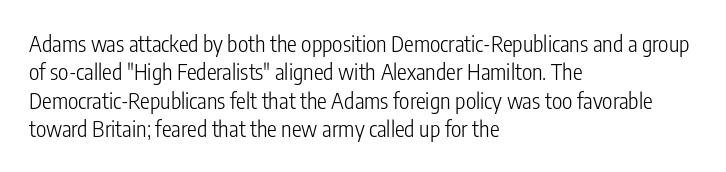
The image shows 22 px text type, upright; set left-aligned, normal line spacing (1.29x), normal letter spacing, not underlined.
